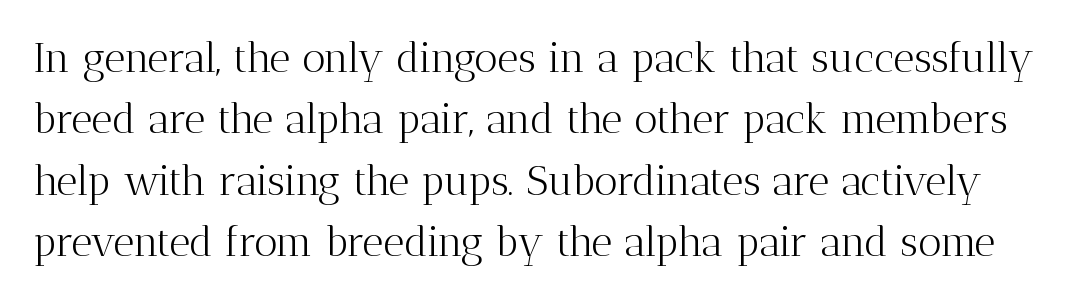
The image shows 41 px light serif type, upright; set normal line spacing (1.5x), normal letter spacing, not underlined; medium stroke contrast and a medium x-height.
